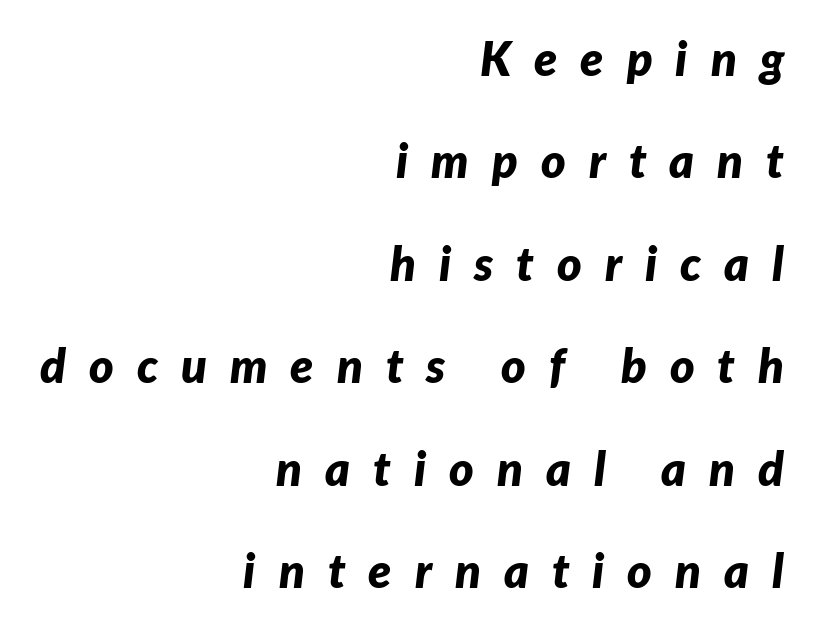
The paragraph shown leans on its right margin. Anything drawn beneath the words? Only blank space. Observe the wide spacing: letters keep a clear distance from each other. Compared with ordinary roman type, these characters are visibly tilted. Interline gaps are noticeably wide in this sample.
